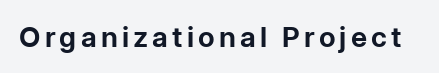
{"serif": "no", "italic": "no", "bold": "yes", "weight": "bold", "width": "normal", "stroke_contrast": "low", "x_height": "medium", "monospaced": "no", "underline": "no", "glyph_px": 28}
